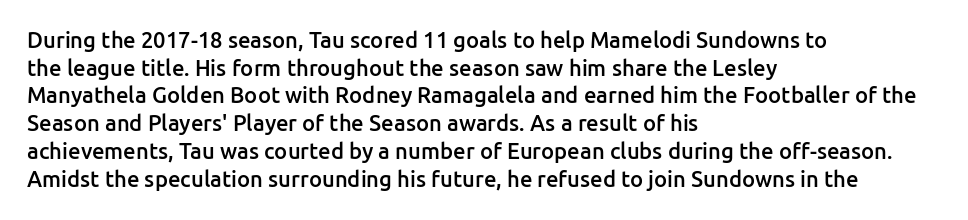
The image shows 22 px text type, upright; set left-aligned, normal line spacing (1.26x), normal letter spacing, not underlined.
